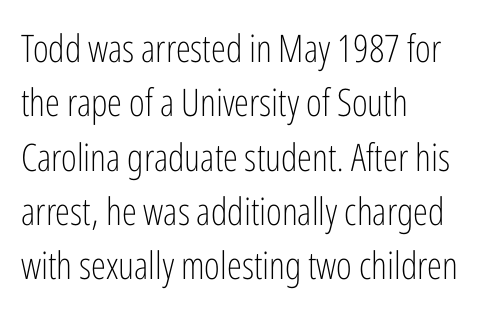
{"serif": "no", "italic": "no", "bold": "no", "weight": "light", "width": "condensed", "stroke_contrast": "low", "x_height": "medium", "monospaced": "no", "underline": "no", "align": "left", "line_spacing": "normal", "line_spacing_ratio": 1.43, "letter_spacing": "normal", "letter_spacing_em": 0.0, "glyph_px": 38}
